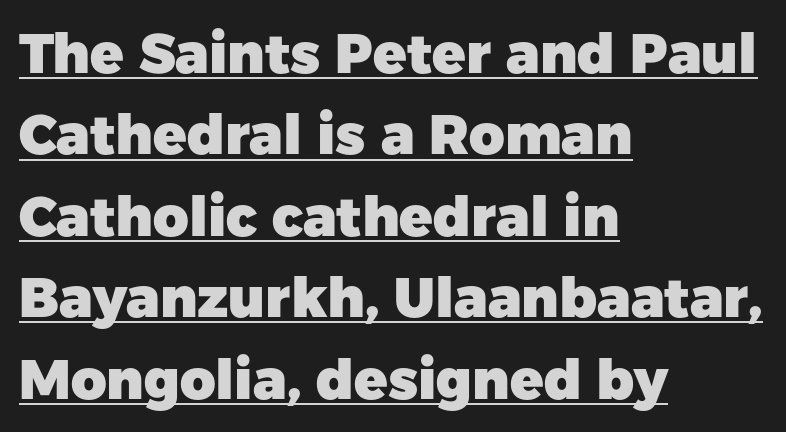
Q: Is the text bold? A: Yes.
Q: Is the text italic (slanted)? A: No, it is upright.
Q: Is the typeface a serif or a sans-serif typeface? A: Sans-serif.
Q: Is the text underlined? A: Yes.
Q: How is the paragraph aligned? A: Left-aligned.
Q: Is the spacing between letters normal or unusually wide? A: Normal.
Q: Is the spacing between lines tight, normal or loose? A: Normal.
Q: Width (condensed, normal, or wide)? A: Normal.
Q: Stroke contrast? A: Low.
Q: x-height? A: Medium.
Q: Monospaced? A: No.
